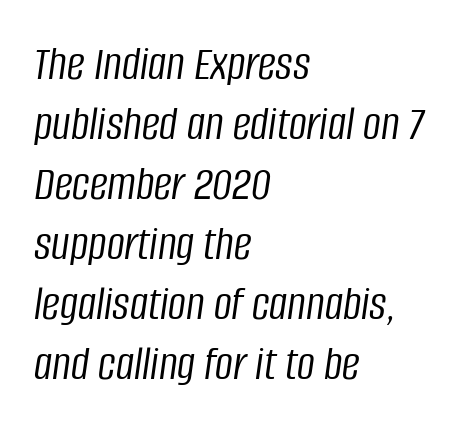
{"italic": "yes", "lean": "right", "slant_degrees": 8, "bold": "no", "weight": "light", "width": "condensed", "stroke_contrast": "low", "x_height": "large", "monospaced": "no", "underline": "no", "align": "left", "line_spacing_ratio": 1.2, "letter_spacing": "normal", "letter_spacing_em": 0.0, "glyph_px": 50}
